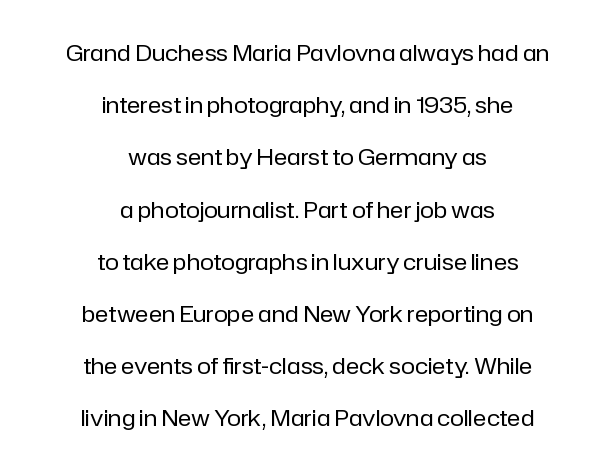
What's the leading like? Stretched, with rows far apart. This is not heavy type; no bold has been used. This is roman type, the default non-slanted kind. The gaps between neighbouring characters are ordinary and unremarkable.
